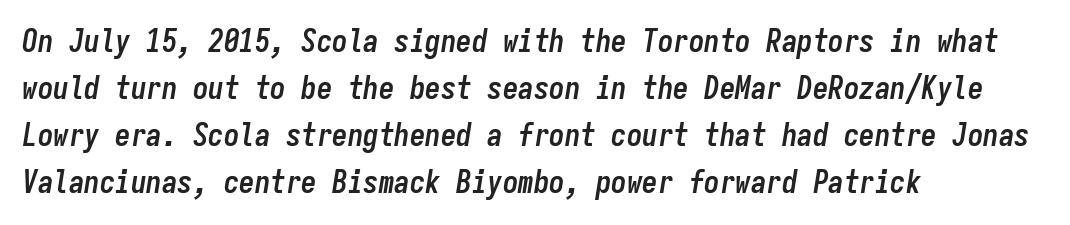
The image shows 31 px semibold, condensed type, italic (leaning right), monospaced; set left-aligned, normal line spacing (1.52x), normal letter spacing, not underlined; low stroke contrast and a medium x-height.
